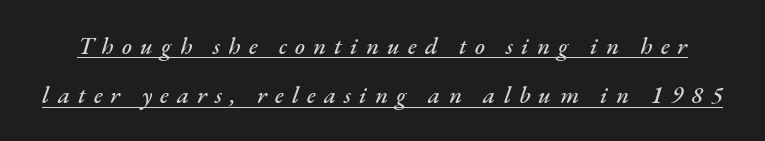
The image shows 24 px text type, italic (leaning right); set loose line spacing (2.06x), unusually wide letter spacing (+0.34 em), underlined.
